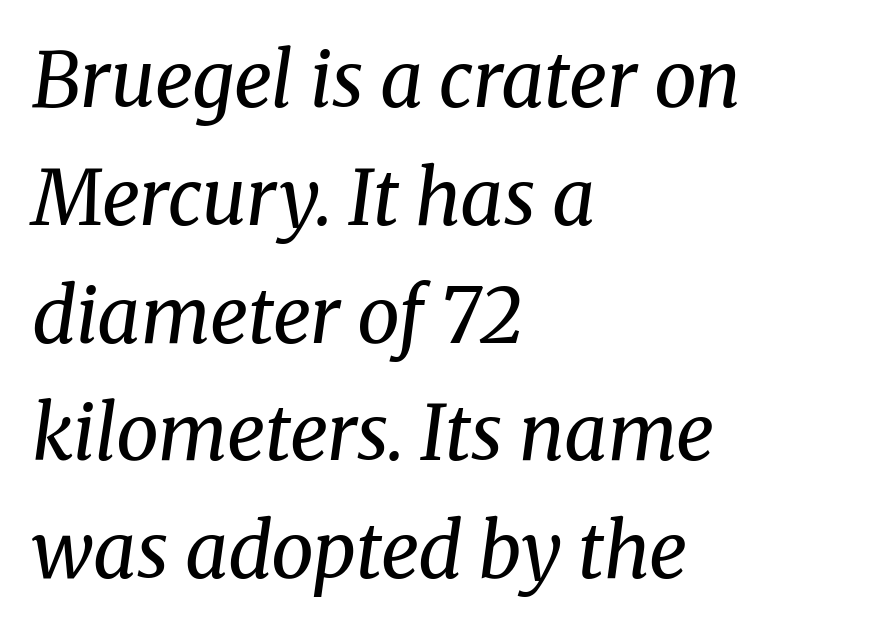
The image shows 76 px regular-weight serif type, italic (leaning right); set left-aligned, normal line spacing (1.55x), normal letter spacing, not underlined; medium stroke contrast and a medium x-height.
